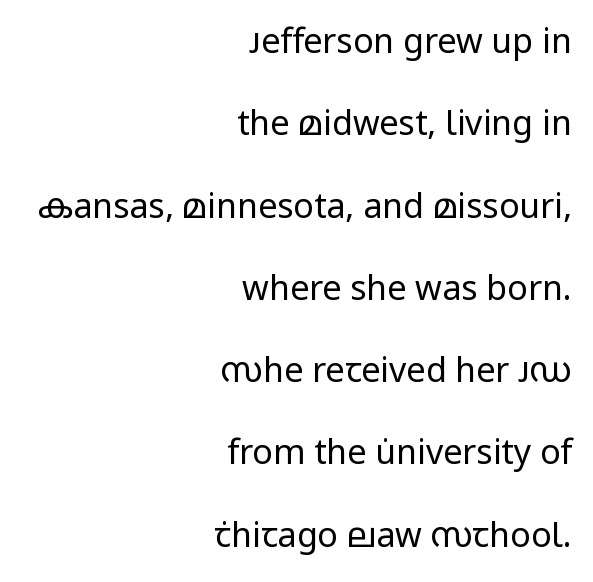
Q: Is the text bold? A: No.
Q: Is the text italic (slanted)? A: No, it is upright.
Q: Is the typeface a serif or a sans-serif typeface? A: Sans-serif.
Q: Is the text underlined? A: No.
Q: How is the paragraph aligned? A: Right-aligned.
Q: Is the spacing between letters normal or unusually wide? A: Normal.
Q: Is the spacing between lines tight, normal or loose? A: Loose.
Q: Width (condensed, normal, or wide)? A: Normal.
Q: Stroke contrast? A: Low.
Q: x-height? A: Medium.
Q: Monospaced? A: No.
